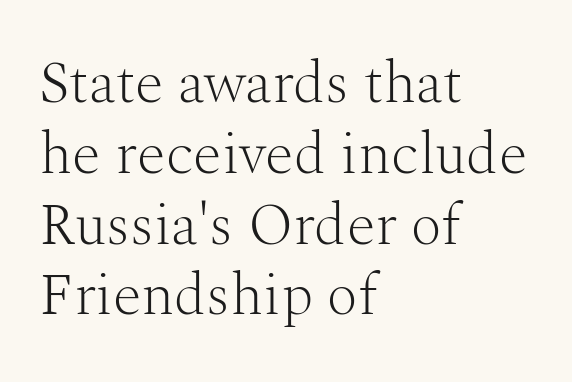
Characters remain perfectly vertical along every line. The face used here is proportionally spaced, like ordinary book or web type. The space beneath each line is pristine and unruled. How are the letters spaced? Ordinarily, with no added tracking. Each stroke keeps to a modest, everyday thickness or less. Little horizontal feet cap the strokes, marking this as serif type.
